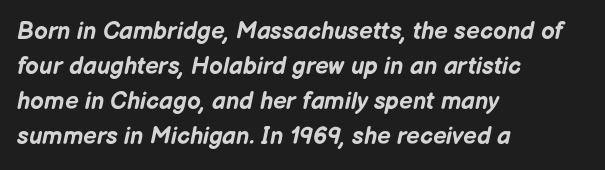
{"italic": "yes", "lean": "right", "slant_degrees": 12, "bold": "yes", "underline": "no", "align": "left", "line_spacing": "normal", "line_spacing_ratio": 1.46, "letter_spacing": "normal", "letter_spacing_em": 0.0, "glyph_px": 24}
